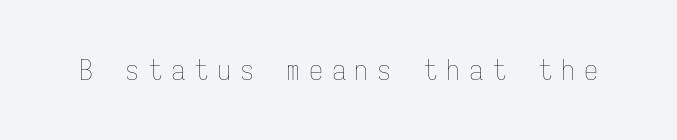
The image shows 28 px thin, condensed type, upright, monospaced; set unusually wide letter spacing (+0.32 em), not underlined; low stroke contrast and a medium x-height.
